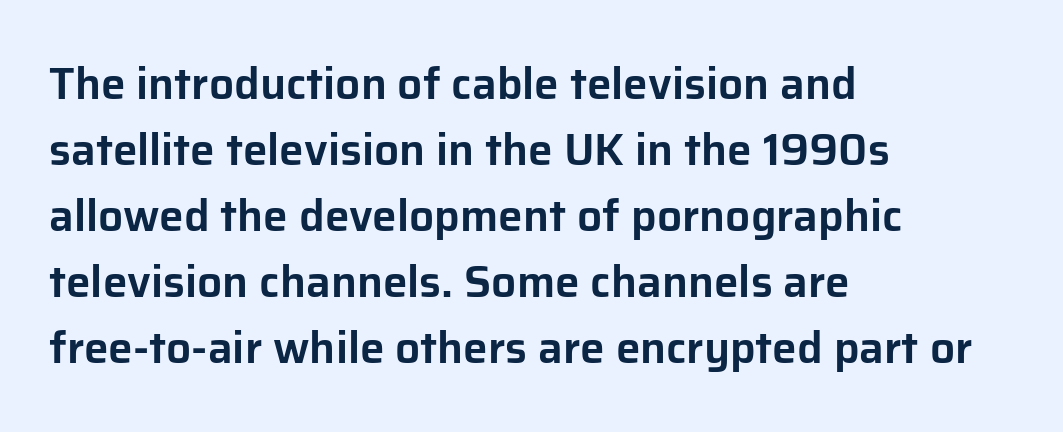
The image shows 44 px sans-serif type, upright; set left-aligned, normal line spacing (1.5x), normal letter spacing, not underlined; low stroke contrast and a medium x-height.
